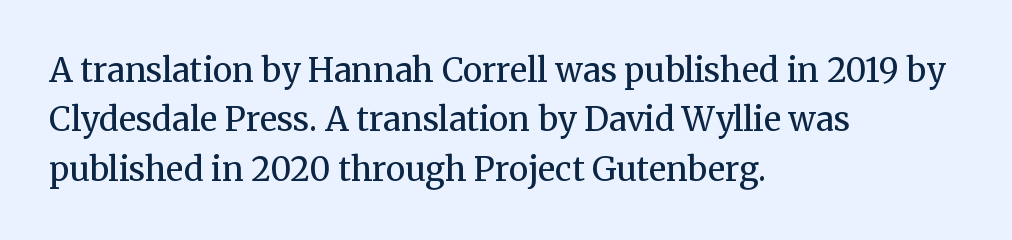
{"serif": "yes", "italic": "no", "bold": "no", "weight": "regular", "width": "normal", "stroke_contrast": "medium", "x_height": "medium", "monospaced": "no", "underline": "no", "align": "left", "line_spacing": "normal", "line_spacing_ratio": 1.5, "letter_spacing": "normal", "letter_spacing_em": 0.0, "glyph_px": 33}
